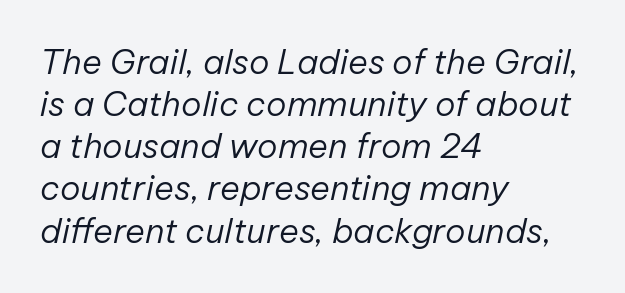
Slant detected: the letters are inclined. Think standard paragraph weight, or any step lighter than that. The string is rendered with underlining switched off. Think of a printed novel: that variable character pitch is what you see here.
